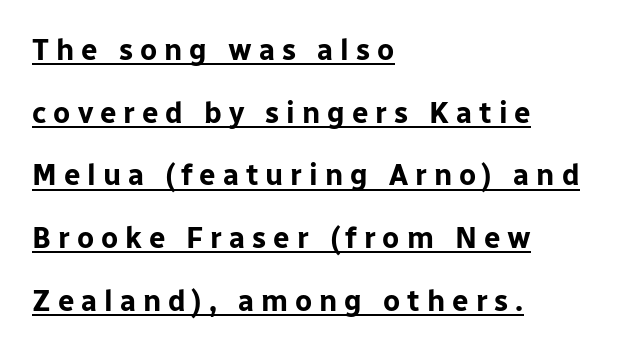
The image shows 29 px bold sans-serif type, upright; set left-aligned, loose line spacing (2.16x), unusually wide letter spacing (+0.24 em), underlined; low stroke contrast and a medium x-height.
